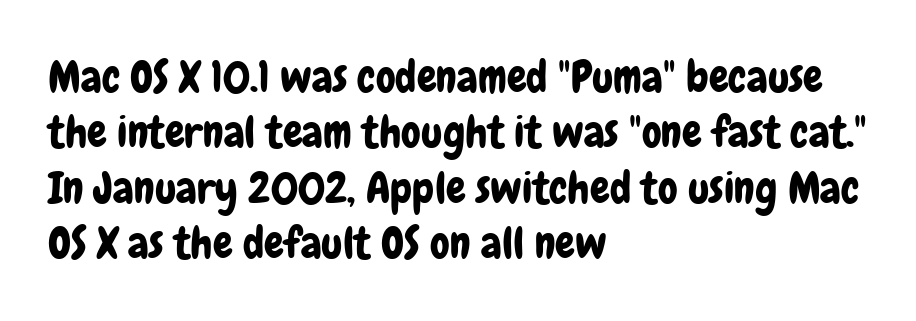
{"serif": "no", "italic": "no", "width": "condensed", "stroke_contrast": "low", "x_height": "medium", "monospaced": "no", "underline": "no", "align": "left", "line_spacing": "normal", "line_spacing_ratio": 1.26, "letter_spacing": "normal", "letter_spacing_em": 0.0, "glyph_px": 44}
